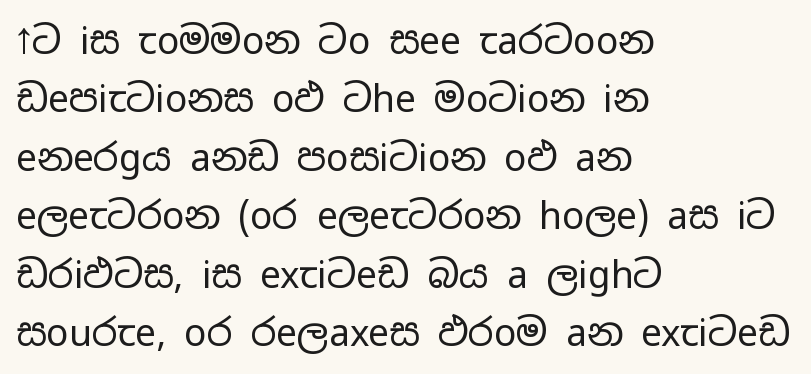
{"serif": "no", "italic": "no", "bold": "no", "weight": "regular", "width": "wide", "stroke_contrast": "low", "x_height": "medium", "monospaced": "no", "underline": "no", "align": "left", "line_spacing": "normal", "line_spacing_ratio": 1.58, "letter_spacing": "normal", "letter_spacing_em": 0.0, "glyph_px": 37}
